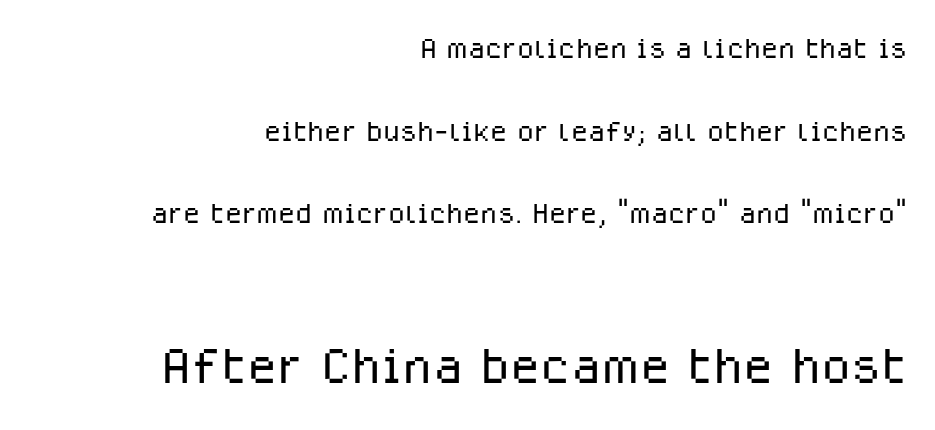
Q: Is the text bold? A: No.
Q: Is the text italic (slanted)? A: No, it is upright.
Q: Is the typeface a serif or a sans-serif typeface? A: Sans-serif.
Q: Is the text underlined? A: No.
Q: How is the paragraph aligned? A: Right-aligned.
Q: Is the spacing between letters normal or unusually wide? A: Normal.
Q: Is the spacing between lines tight, normal or loose? A: Loose.
Q: Which block of text is set in a larger size, the first (top) or the second (bottom)? A: The second (bottom) one.
Q: Width (condensed, normal, or wide)? A: Normal.
Q: Stroke contrast? A: Low.
Q: x-height? A: Medium.
Q: Monospaced? A: No.
